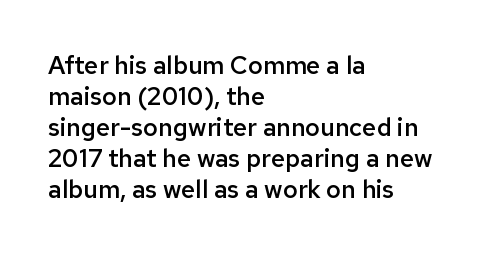
The image shows 25 px text type, upright; set left-aligned, line spacing 1.24x, normal letter spacing, not underlined.
